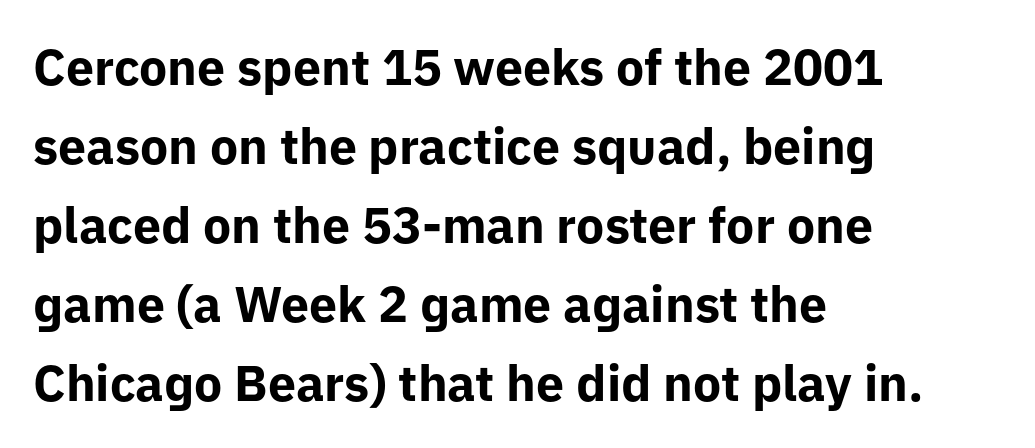
The image shows 50 px bold sans-serif type, upright; set left-aligned, normal line spacing (1.58x), normal letter spacing, not underlined; low stroke contrast and a medium x-height.
